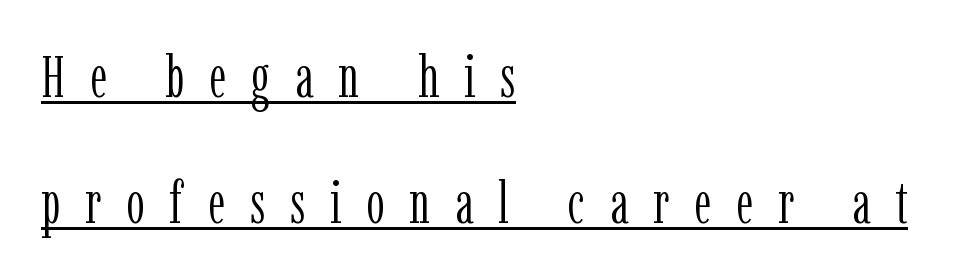
Q: Is the text bold? A: No.
Q: Is the text italic (slanted)? A: No, it is upright.
Q: Is the typeface a serif or a sans-serif typeface? A: Serif.
Q: Is the text underlined? A: Yes.
Q: How is the paragraph aligned? A: Left-aligned.
Q: Is the spacing between letters normal or unusually wide? A: Unusually wide.
Q: Is the spacing between lines tight, normal or loose? A: Loose.
Q: Width (condensed, normal, or wide)? A: Condensed.
Q: Stroke contrast? A: Low.
Q: x-height? A: Medium.
Q: Monospaced? A: No.
